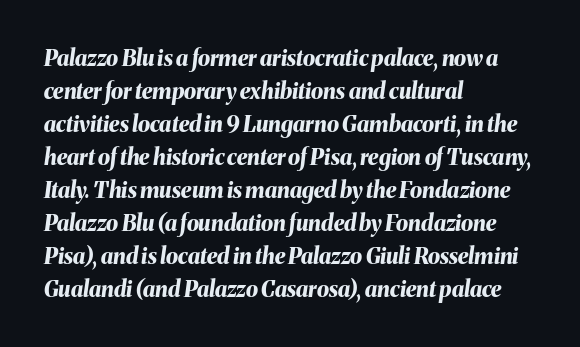
The image shows 22 px bold type, italic (leaning right); set left-aligned, normal line spacing (1.5x), normal letter spacing, not underlined.
